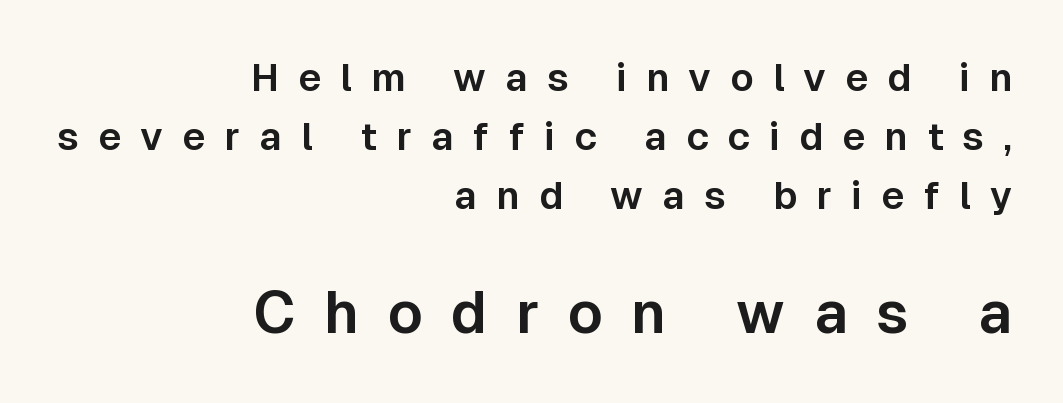
Q: Is the text italic (slanted)? A: No, it is upright.
Q: Is the typeface a serif or a sans-serif typeface? A: Sans-serif.
Q: Is the text underlined? A: No.
Q: How is the paragraph aligned? A: Right-aligned.
Q: Is the spacing between letters normal or unusually wide? A: Unusually wide.
Q: Is the spacing between lines tight, normal or loose? A: Normal.
Q: Which block of text is set in a larger size, the first (top) or the second (bottom)? A: The second (bottom) one.
Q: Width (condensed, normal, or wide)? A: Normal.
Q: Stroke contrast? A: Low.
Q: x-height? A: Medium.
Q: Monospaced? A: No.
